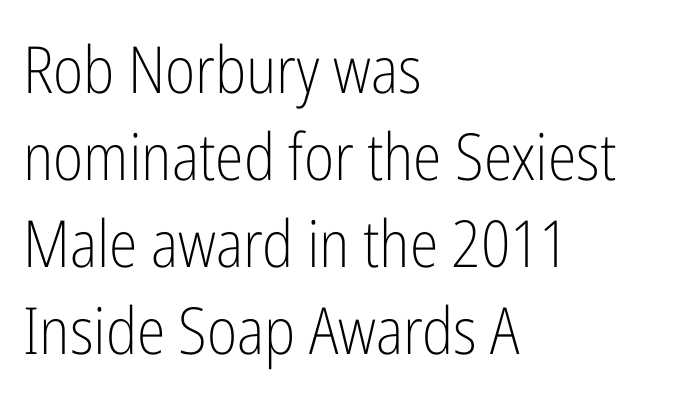
{"serif": "no", "italic": "no", "bold": "no", "weight": "light", "width": "condensed", "stroke_contrast": "low", "x_height": "medium", "monospaced": "no", "underline": "no", "align": "left", "line_spacing": "normal", "line_spacing_ratio": 1.34, "letter_spacing": "normal", "letter_spacing_em": 0.0, "glyph_px": 65}
